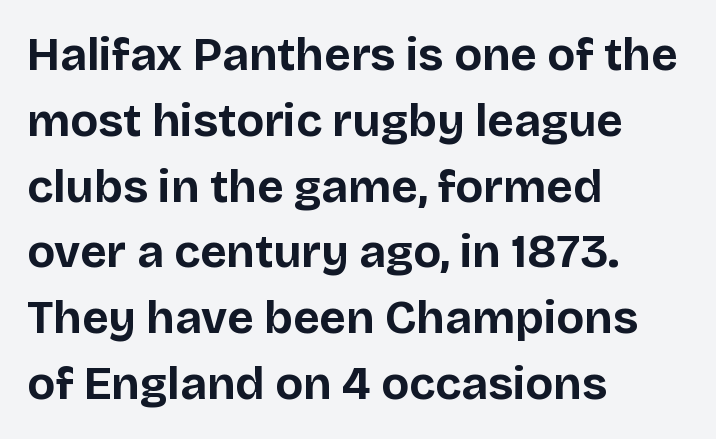
{"serif": "no", "italic": "no", "bold": "yes", "weight": "bold", "width": "normal", "stroke_contrast": "low", "x_height": "large", "monospaced": "no", "underline": "no", "align": "left", "line_spacing": "normal", "line_spacing_ratio": 1.43, "letter_spacing": "normal", "letter_spacing_em": 0.0, "glyph_px": 46}
